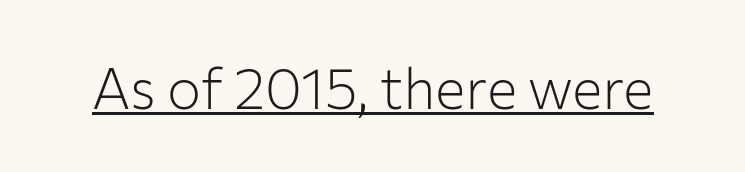
The image shows 57 px light sans-serif type, upright; set normal letter spacing, underlined; low stroke contrast and a medium x-height.
